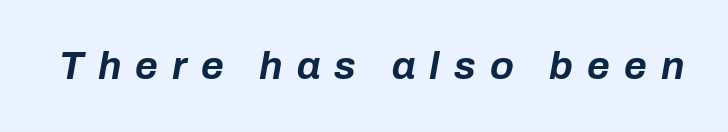
{"italic": "yes", "lean": "right", "slant_degrees": 10, "bold": "yes", "weight": "bold", "width": "normal", "stroke_contrast": "low", "x_height": "medium", "monospaced": "no", "underline": "no", "letter_spacing": "wide", "letter_spacing_em": 0.36, "glyph_px": 39}
